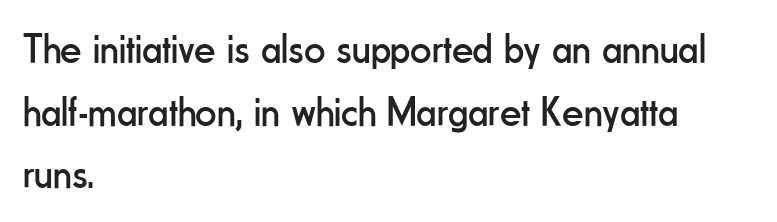
{"serif": "no", "italic": "no", "bold": "no", "weight": "regular", "width": "condensed", "stroke_contrast": "low", "x_height": "small", "monospaced": "no", "underline": "no", "align": "left", "line_spacing": "normal", "line_spacing_ratio": 1.49, "letter_spacing": "normal", "letter_spacing_em": 0.0, "glyph_px": 42}
